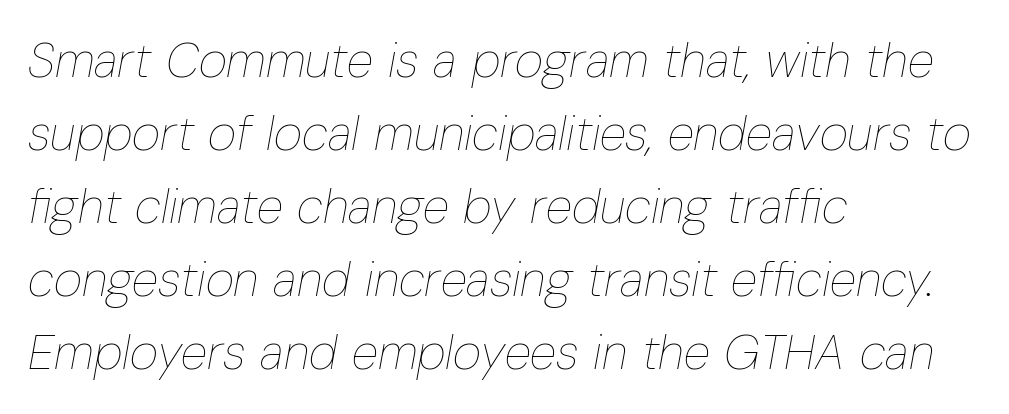
{"italic": "yes", "lean": "right", "slant_degrees": 10, "bold": "no", "weight": "thin", "width": "condensed", "stroke_contrast": "low", "x_height": "medium", "monospaced": "no", "underline": "no", "align": "left", "line_spacing": "normal", "line_spacing_ratio": 1.49, "letter_spacing": "normal", "letter_spacing_em": 0.0, "glyph_px": 49}
